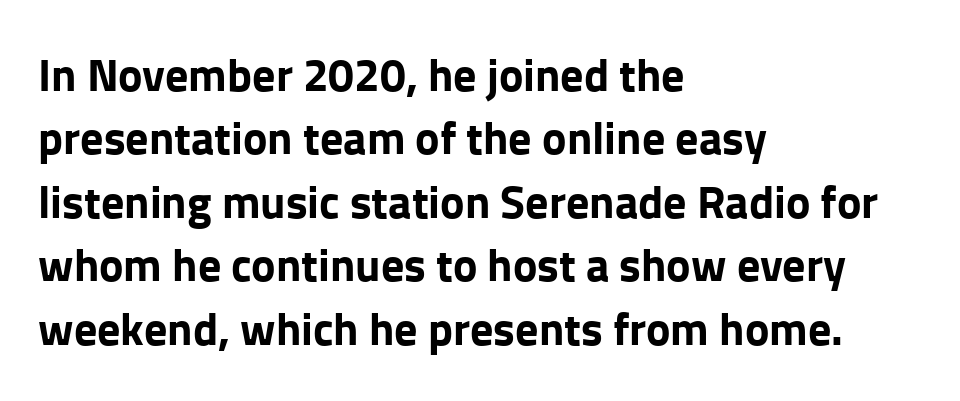
The image shows 46 px bold sans-serif type, upright; set left-aligned, normal line spacing (1.38x), normal letter spacing, not underlined; low stroke contrast and a medium x-height.
